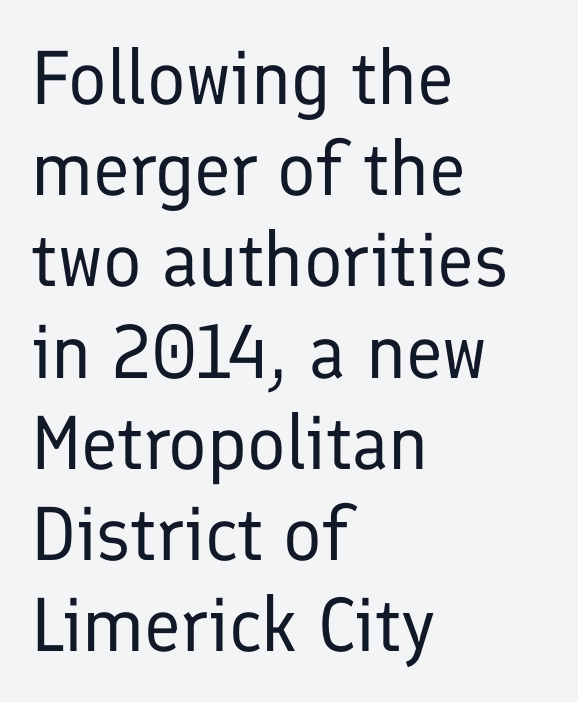
These lines keep a tight, regular rhythm from letter to letter. This rendering employs a face without finishing strokes, i.e., a sans-serif. The area under the type is left untouched. Line starts are locked; line ends wander. These glyphs show unthickened strokes, regular width or finer.
